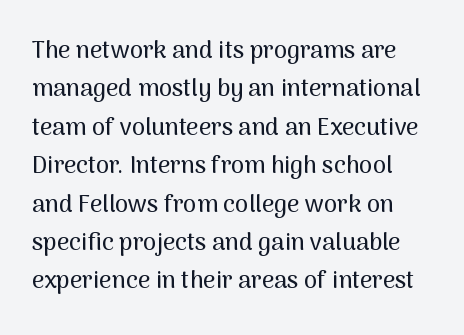
The strip under each line holds only bare page. This rendering leaves character spacing at its baseline value. A typesetter would call this leading conventional body-copy spacing. The type sits square on the baseline with zero lean.
